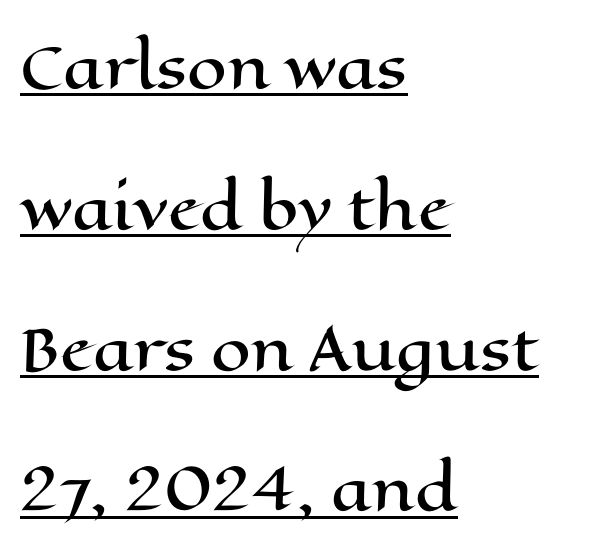
The image shows 57 px wide type, upright; set left-aligned, loose line spacing (2.47x), normal letter spacing, underlined; high stroke contrast and a medium x-height.
